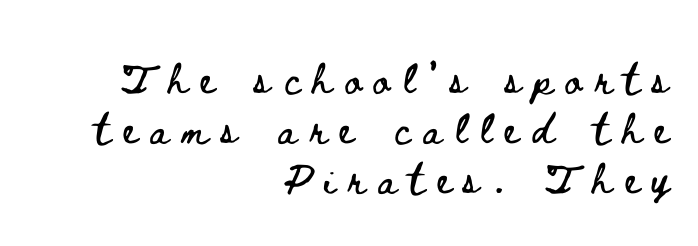
The image shows 39 px wide type; set right-aligned, normal line spacing (1.28x), unusually wide letter spacing (+0.33 em), not underlined; low stroke contrast and a small x-height.
